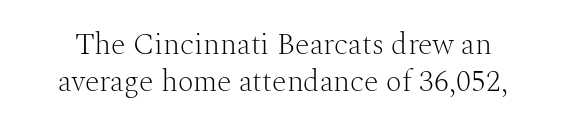
{"serif": "yes", "italic": "no", "bold": "no", "weight": "light", "width": "normal", "stroke_contrast": "medium", "x_height": "medium", "monospaced": "no", "underline": "no", "line_spacing_ratio": 1.23, "letter_spacing": "normal", "letter_spacing_em": 0.0, "glyph_px": 30}
